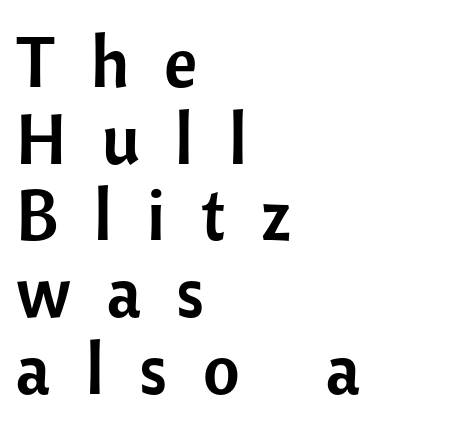
Q: Is the text italic (slanted)? A: No, it is upright.
Q: Is the typeface a serif or a sans-serif typeface? A: Sans-serif.
Q: Is the text underlined? A: No.
Q: How is the paragraph aligned? A: Left-aligned.
Q: Is the spacing between letters normal or unusually wide? A: Unusually wide.
Q: Is the spacing between lines tight, normal or loose? A: Tight.
Q: Width (condensed, normal, or wide)? A: Normal.
Q: Stroke contrast? A: Low.
Q: x-height? A: Medium.
Q: Monospaced? A: No.
